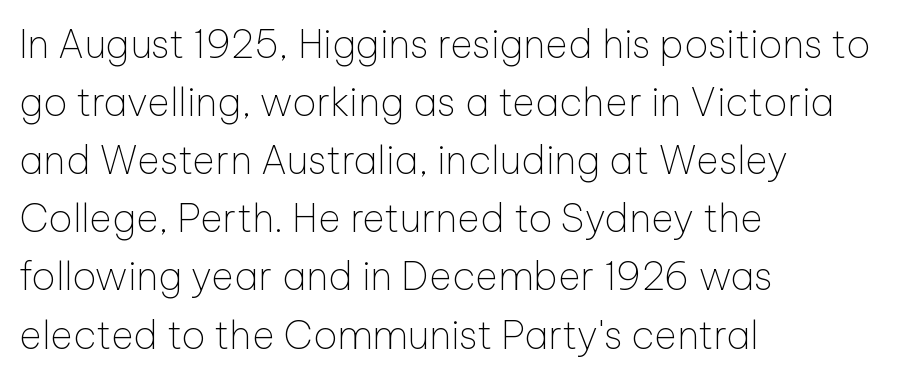
The space directly below the letters is spotless. Baseline-to-baseline distance is the conventional proportion of letter height. The text was rendered using a sans face with plain stroke endings. Characters remain perfectly vertical along every line.
